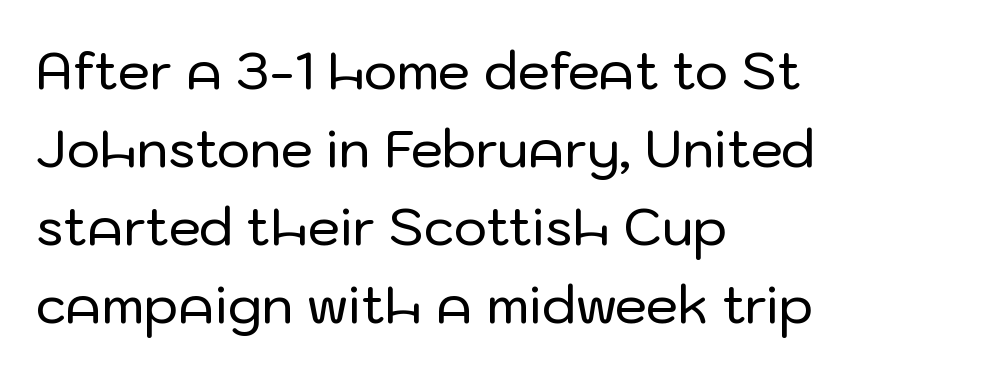
The image shows 51 px sans-serif type, upright; set left-aligned, normal line spacing (1.53x), normal letter spacing, not underlined; low stroke contrast and a medium x-height.
